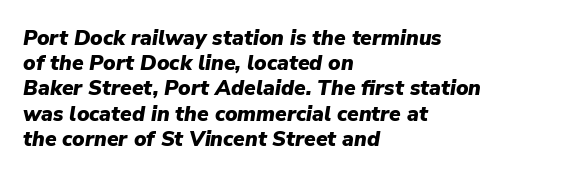
The image shows 21 px bold type, italic (leaning right); set left-aligned, line spacing 1.2x, normal letter spacing, not underlined.
